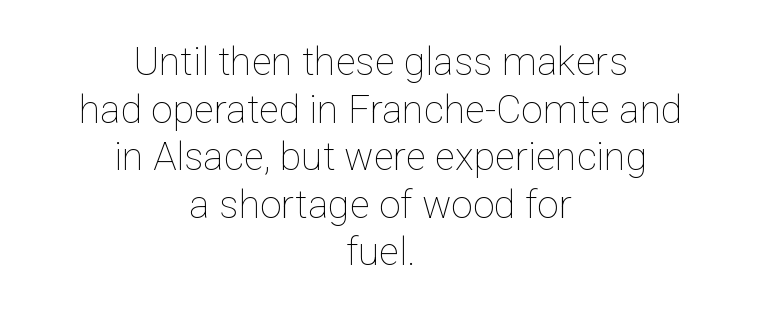
The lettering stays uniformly vertical, giving the passage a roman look. This reads as an unemphasized weight, regular at the heaviest. Caption: multi-line text, centered on the measure. Each row of text sits above clean, open space.
